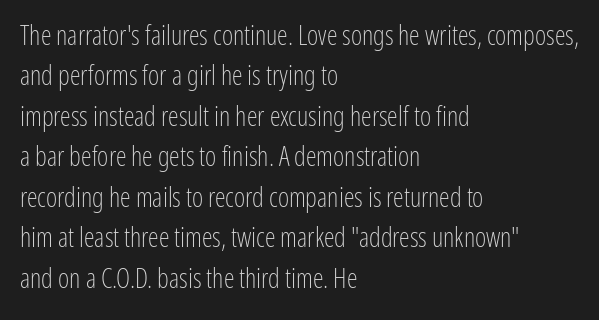
Q: Is the text bold? A: No.
Q: Is the text italic (slanted)? A: No, it is upright.
Q: Is the text underlined? A: No.
Q: How is the paragraph aligned? A: Left-aligned.
Q: Is the spacing between letters normal or unusually wide? A: Normal.
Q: Is the spacing between lines tight, normal or loose? A: Normal.
